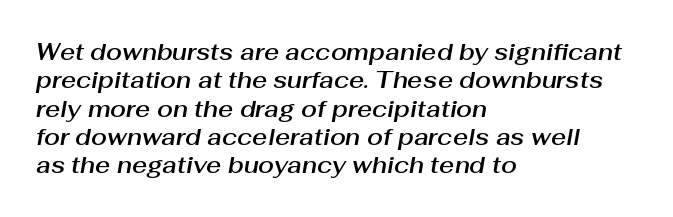
{"italic": "yes", "lean": "right", "slant_degrees": 10, "underline": "no", "align": "left", "line_spacing_ratio": 1.23, "letter_spacing": "normal", "letter_spacing_em": 0.0, "glyph_px": 23}
